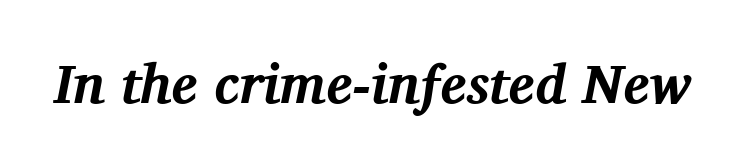
The image shows 55 px bold serif type, italic (leaning right); set normal letter spacing, not underlined; medium stroke contrast and a medium x-height.
